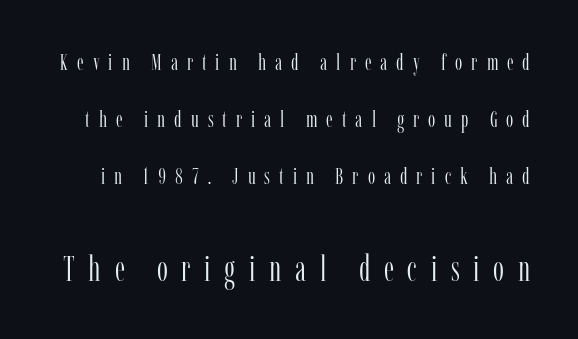
Q: Is the text bold? A: No.
Q: Is the text italic (slanted)? A: No, it is upright.
Q: Is the typeface a serif or a sans-serif typeface? A: Serif.
Q: Is the text underlined? A: No.
Q: Is the spacing between letters normal or unusually wide? A: Unusually wide.
Q: Is the spacing between lines tight, normal or loose? A: Loose.
Q: Which block of text is set in a larger size, the first (top) or the second (bottom)? A: The second (bottom) one.
Q: Width (condensed, normal, or wide)? A: Condensed.
Q: Stroke contrast? A: Low.
Q: x-height? A: Medium.
Q: Monospaced? A: No.
